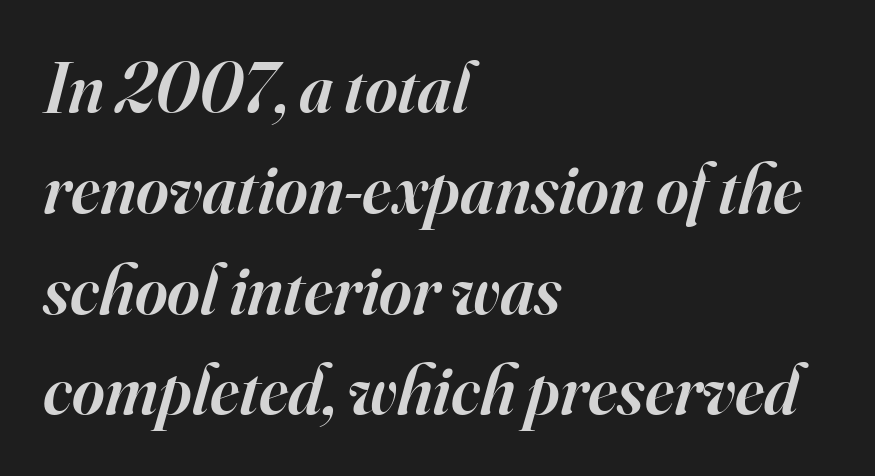
Q: Is the text bold? A: Semi-bold.
Q: Is the text italic (slanted)? A: Yes, it leans right by about 16 degrees.
Q: Is the typeface a serif or a sans-serif typeface? A: Serif.
Q: Is the text underlined? A: No.
Q: How is the paragraph aligned? A: Left-aligned.
Q: Is the spacing between letters normal or unusually wide? A: Normal.
Q: Is the spacing between lines tight, normal or loose? A: Normal.
Q: Width (condensed, normal, or wide)? A: Normal.
Q: Stroke contrast? A: High.
Q: x-height? A: Small.
Q: Monospaced? A: No.
